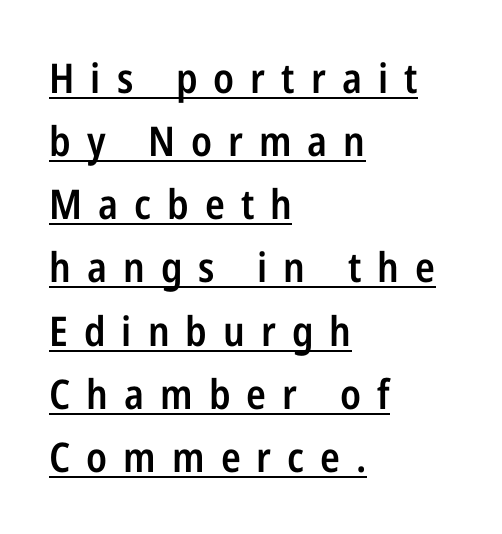
The image shows 41 px semibold, condensed sans-serif type, upright; set left-aligned, normal line spacing (1.54x), unusually wide letter spacing (+0.39 em), underlined; low stroke contrast and a medium x-height.
